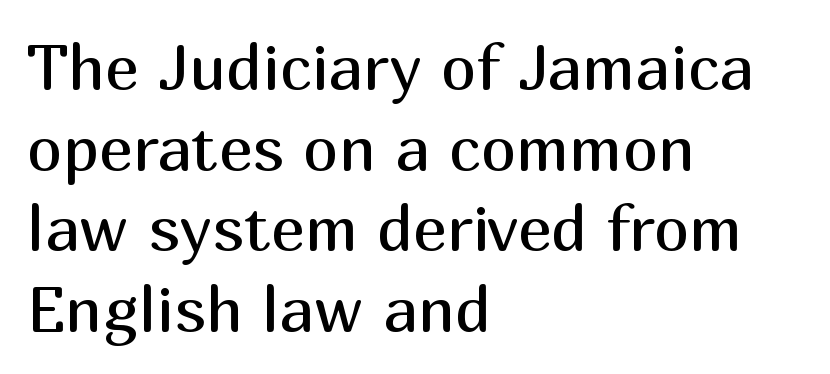
Ascenders rise straight up at ninety degrees. Nobody drew a line under any word here. The passage shown is typeset with a sans-serif family. How would I describe the line gaps? Plain and ordinary. Which margin do the lines hug? The left one — the right edge is uneven. This sample has the flowing, uneven cadence of proportional lettering.
